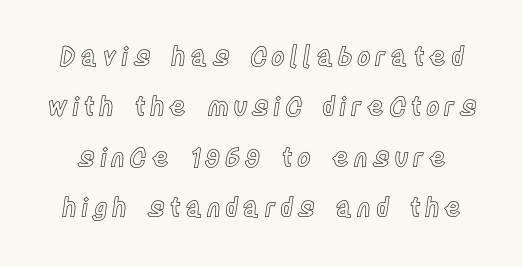
The image shows 26 px text type; set loose line spacing (1.94x), not underlined.
